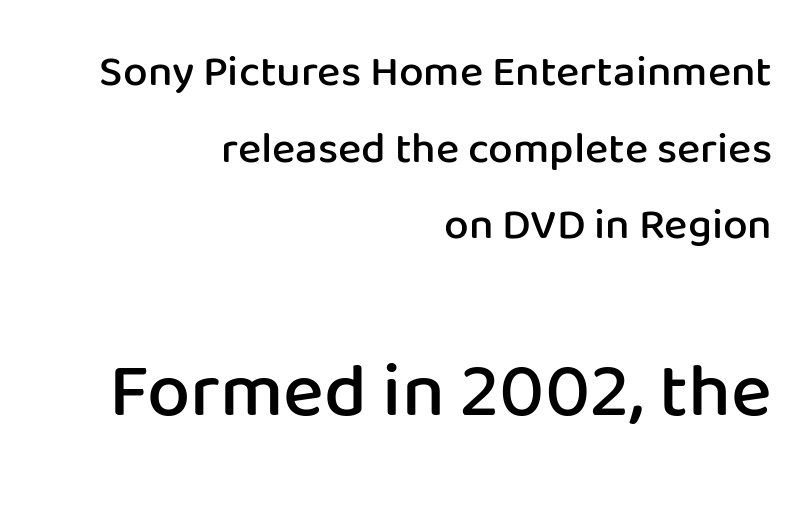
The image shows 77 px semibold sans-serif type, upright; set right-aligned, line spacing 1.74x, normal letter spacing, not underlined; the second (bottom) block is 1.75x larger; low stroke contrast and a medium x-height.
